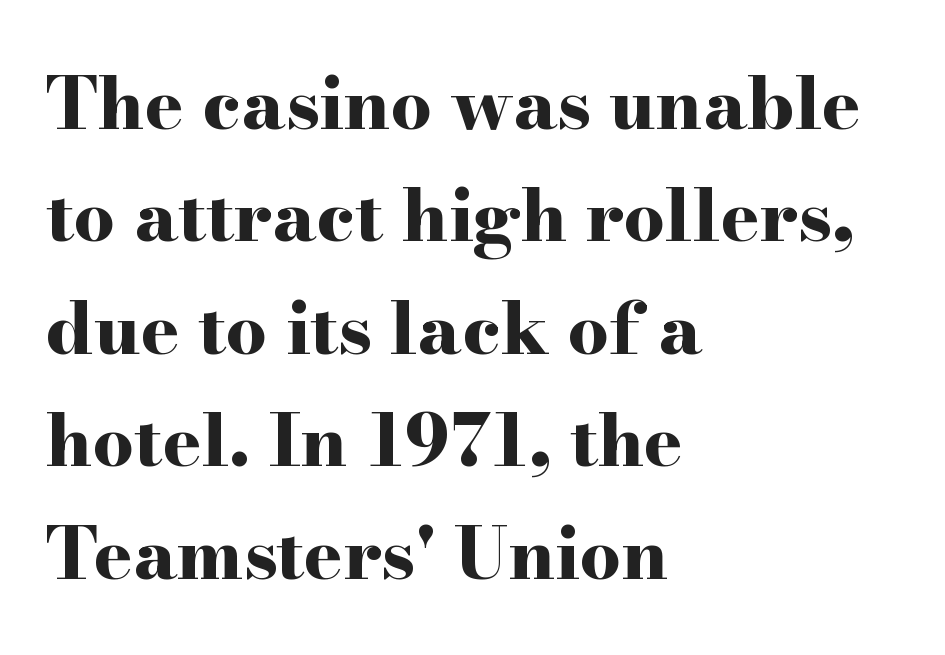
{"serif": "yes", "italic": "no", "bold": "yes", "weight": "bold", "width": "wide", "stroke_contrast": "high", "x_height": "small", "monospaced": "no", "underline": "no", "align": "left", "line_spacing": "normal", "line_spacing_ratio": 1.54, "letter_spacing": "normal", "letter_spacing_em": 0.0, "glyph_px": 73}
